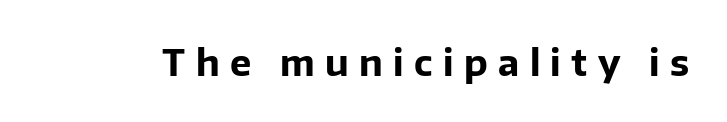
Spacing verdict: proportional, widths tailored to each character. Bare-footed words on every line. I'd describe the lettering as bold — thick and assertive. A roman cut, with each character standing at attention. Observe the absence of serifs on each vertical stroke in this sample.
